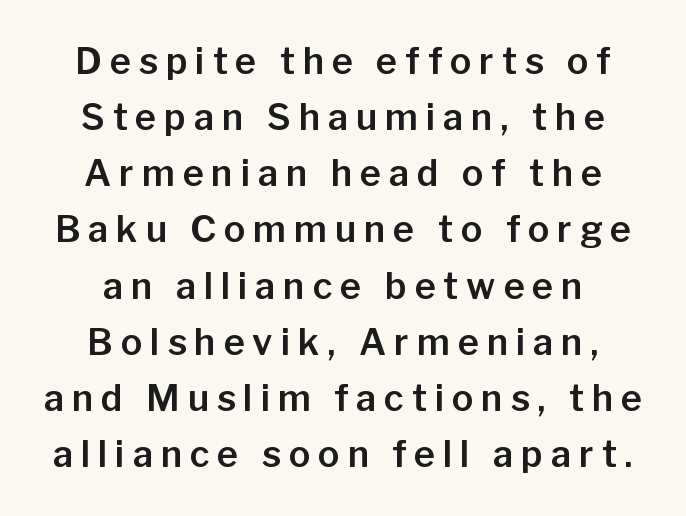
{"serif": "no", "italic": "no", "width": "normal", "stroke_contrast": "low", "x_height": "medium", "monospaced": "no", "underline": "no", "align": "center", "line_spacing": "normal", "line_spacing_ratio": 1.56, "letter_spacing": "wide", "letter_spacing_em": 0.22, "glyph_px": 36}
